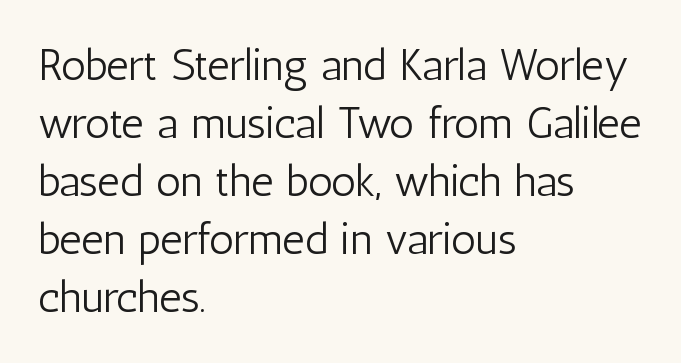
Line spacing here is normal. It's the straight-up-and-down kind of type. The strokes are not fattened; the text isn't bold. Letters rest on an invisible, unmarked baseline. Where is the straight margin? On the left.
